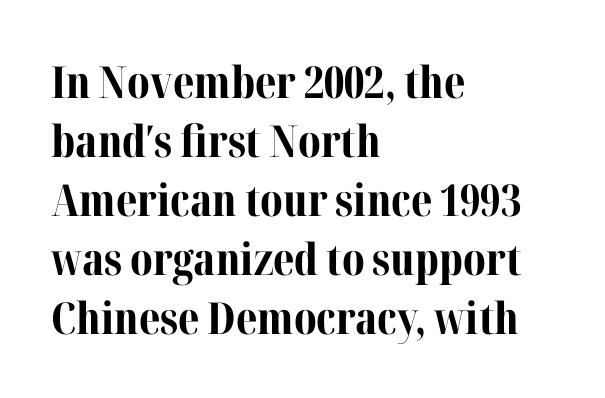
The image shows 44 px bold serif type, upright; set left-aligned, normal line spacing (1.34x), normal letter spacing, not underlined; medium stroke contrast and a medium x-height.
